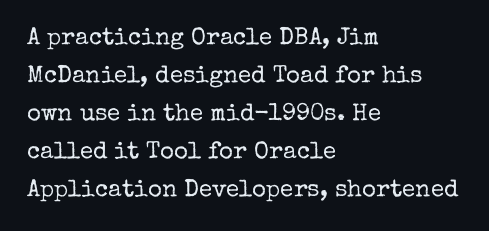
Caption: standard tracking, unaltered. How would I describe the line gaps? Plain and ordinary. Notice how the stems are strictly vertical — no italics here. The typeface has the unassuming heft of standard copy or less. The lines are quadded left.
